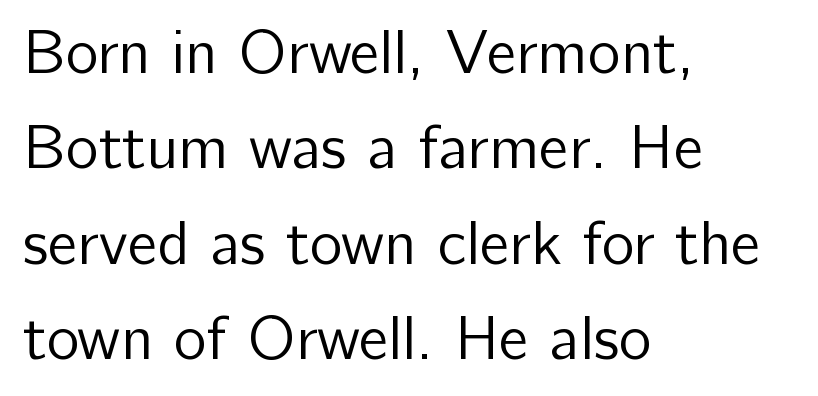
{"serif": "no", "italic": "no", "bold": "no", "weight": "regular", "width": "normal", "stroke_contrast": "low", "x_height": "medium", "monospaced": "no", "underline": "no", "align": "left", "line_spacing": "normal", "line_spacing_ratio": 1.54, "letter_spacing": "normal", "letter_spacing_em": 0.0, "glyph_px": 62}
